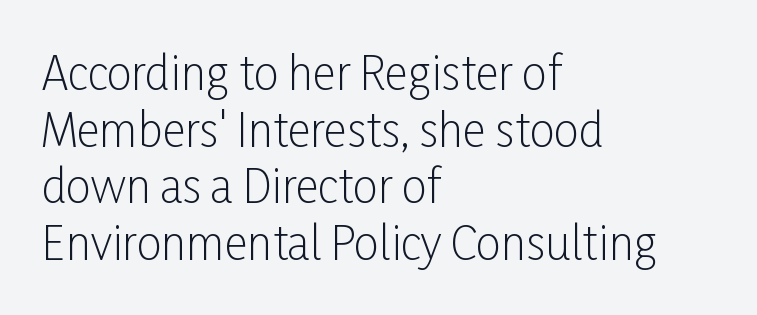
The string is rendered with underlining switched off. Ordinary non-slanted type is in use. Each stroke keeps to a modest, everyday thickness or less. You can tell from the bare stems that sans-serif type was used. Line beginnings align vertically; line endings do not. A typesetter would call this proportional, since set widths differ per character.
